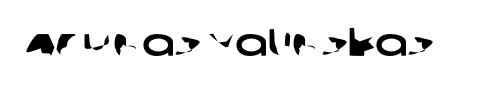
Q: Is the typeface a serif or a sans-serif typeface? A: Sans-serif.
Q: Is the text underlined? A: No.
Q: Is the spacing between letters normal or unusually wide? A: Normal.
Q: Width (condensed, normal, or wide)? A: Wide.
Q: Stroke contrast? A: Low.
Q: x-height? A: Large.
Q: Monospaced? A: No.
